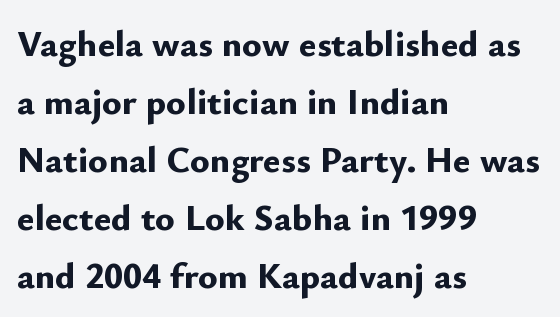
The image shows 37 px bold sans-serif type, upright; set left-aligned, normal line spacing (1.57x), normal letter spacing, not underlined; low stroke contrast and a small x-height.
